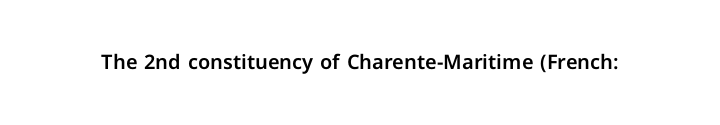
These lines keep a tight, regular rhythm from letter to letter. Unmarked baselines from the first word to the last. Italic: no, the glyphs are upright roman.
